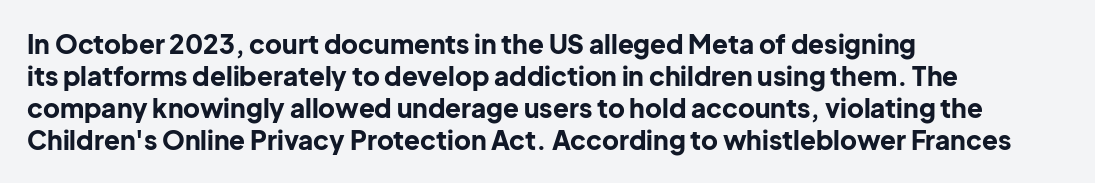
{"italic": "no", "bold": "yes", "underline": "no", "align": "left", "line_spacing_ratio": 1.23, "letter_spacing": "normal", "letter_spacing_em": 0.0, "glyph_px": 26}
